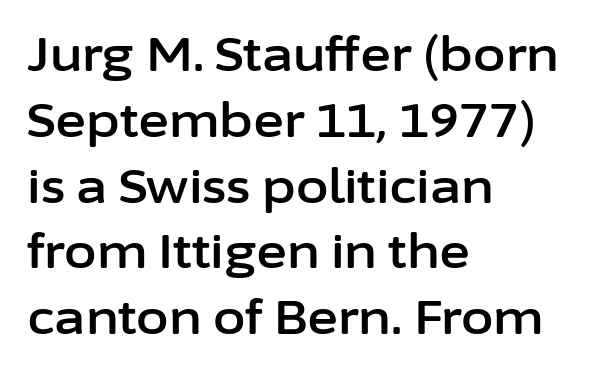
{"serif": "no", "italic": "no", "width": "normal", "stroke_contrast": "low", "x_height": "medium", "monospaced": "no", "underline": "no", "align": "left", "line_spacing": "normal", "line_spacing_ratio": 1.4, "letter_spacing": "normal", "letter_spacing_em": 0.0, "glyph_px": 47}
